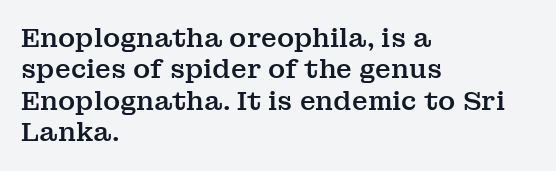
Tracking value appears to be zero — textbook default spacing. Rendered with straight, roman letterforms. Short and long lines alike share a common starting point at left. A bare baseline throughout the passage.
